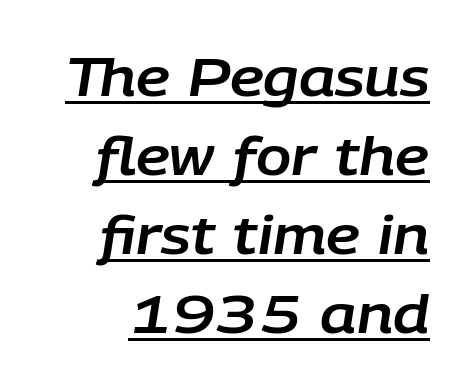
{"italic": "yes", "lean": "right", "slant_degrees": 9, "width": "normal", "stroke_contrast": "low", "x_height": "large", "monospaced": "no", "underline": "yes", "line_spacing": "normal", "line_spacing_ratio": 1.52, "letter_spacing": "normal", "letter_spacing_em": 0.0, "glyph_px": 52}
